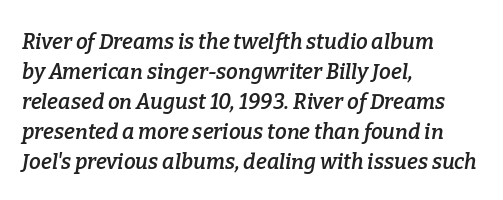
{"italic": "yes", "lean": "right", "slant_degrees": 9, "bold": "semi", "underline": "no", "align": "left", "line_spacing": "normal", "line_spacing_ratio": 1.43, "letter_spacing": "normal", "letter_spacing_em": 0.0, "glyph_px": 21}
